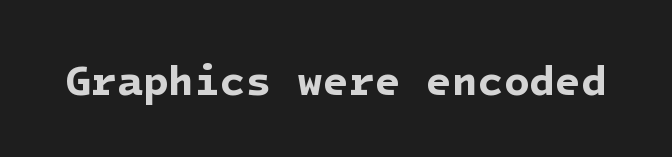
Tracking value appears to be zero — textbook default spacing. Typesetter's note: full bold, strokes at maximum text heaviness. The face used here is a sans, in the tradition of grotesques and geometrics. Each row of text sits above clean, open space.
